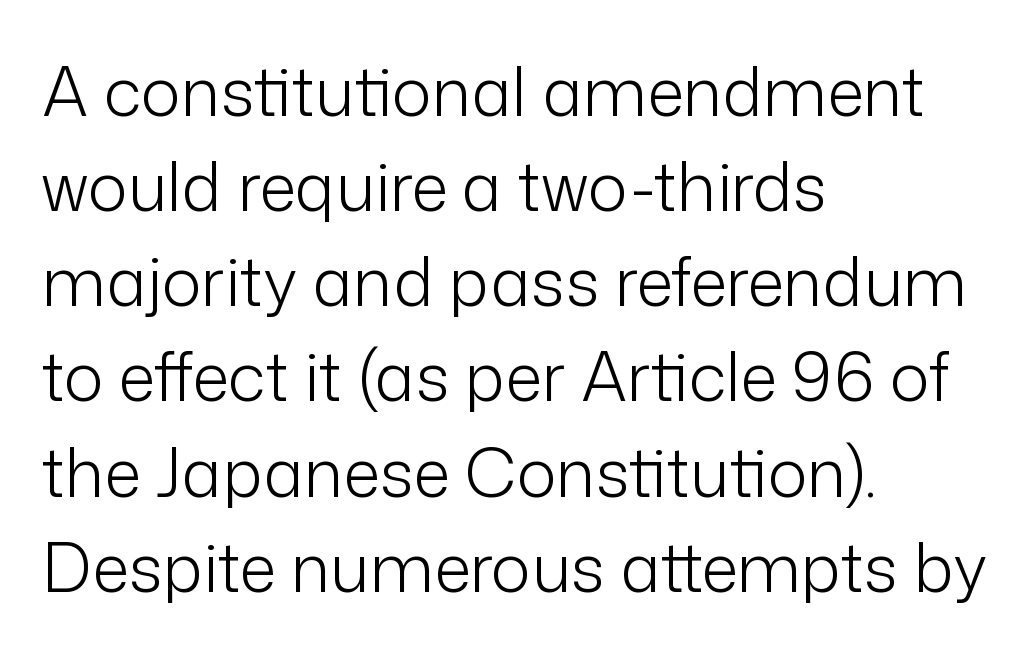
Q: Is the text bold? A: No.
Q: Is the text italic (slanted)? A: No, it is upright.
Q: Is the typeface a serif or a sans-serif typeface? A: Sans-serif.
Q: Is the text underlined? A: No.
Q: How is the paragraph aligned? A: Left-aligned.
Q: Is the spacing between letters normal or unusually wide? A: Normal.
Q: Is the spacing between lines tight, normal or loose? A: Normal.
Q: Width (condensed, normal, or wide)? A: Normal.
Q: Stroke contrast? A: Low.
Q: x-height? A: Medium.
Q: Monospaced? A: No.
